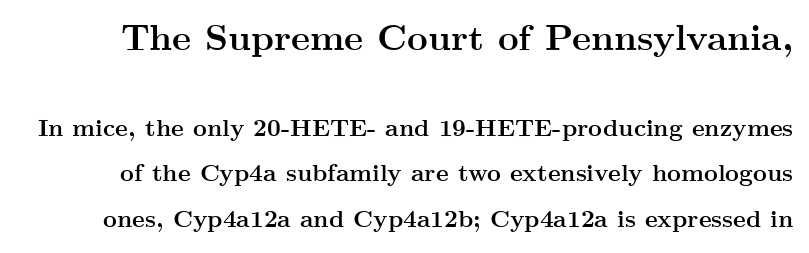
Q: Is the text bold? A: Yes.
Q: Is the text italic (slanted)? A: No, it is upright.
Q: Is the typeface a serif or a sans-serif typeface? A: Serif.
Q: Is the text underlined? A: No.
Q: Is the spacing between letters normal or unusually wide? A: Normal.
Q: Which block of text is set in a larger size, the first (top) or the second (bottom)? A: The first (top) one.
Q: Width (condensed, normal, or wide)? A: Wide.
Q: Stroke contrast? A: Medium.
Q: x-height? A: Small.
Q: Monospaced? A: No.
